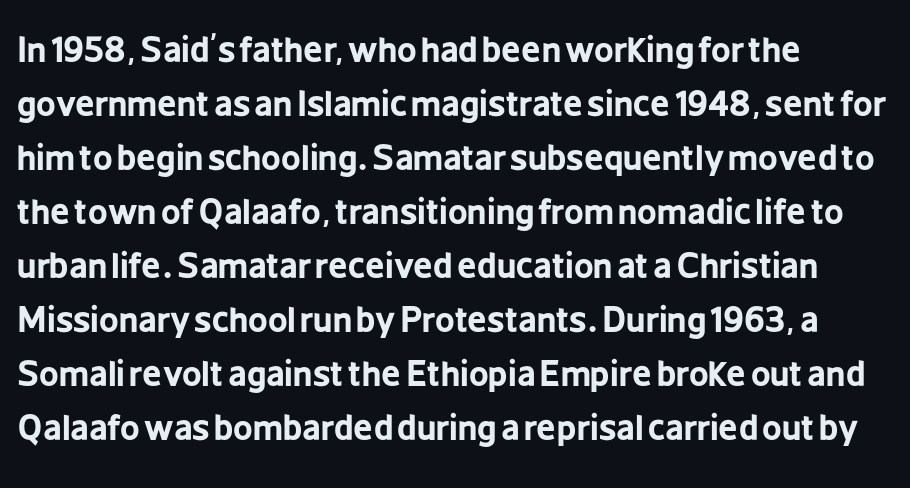
{"serif": "no", "italic": "no", "bold": "yes", "weight": "bold", "width": "condensed", "stroke_contrast": "low", "x_height": "medium", "monospaced": "no", "underline": "no", "align": "left", "line_spacing": "normal", "line_spacing_ratio": 1.59, "letter_spacing": "normal", "letter_spacing_em": 0.0, "glyph_px": 34}
